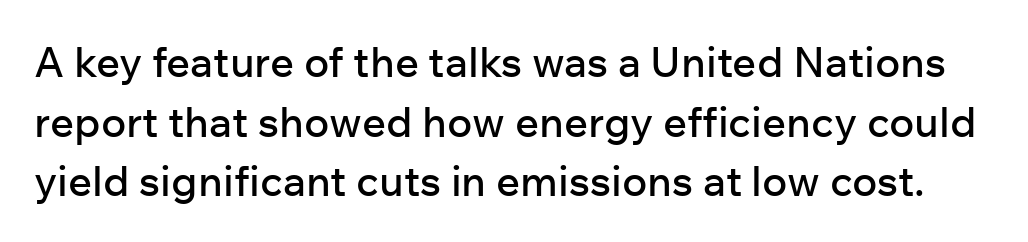
The image shows 42 px sans-serif type, upright; set normal line spacing (1.42x), normal letter spacing, not underlined; low stroke contrast and a medium x-height.
